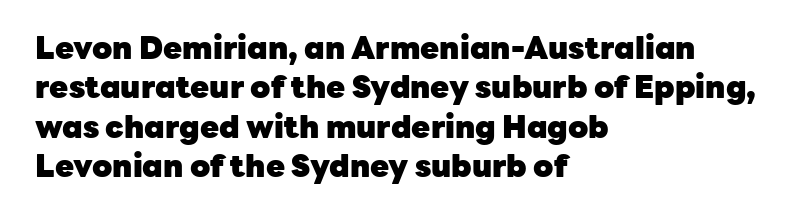
Characters remain perfectly vertical along every line. What stands out about the letter spacing? Nothing — it is the standard amount. Leftover space on each line is placed entirely after the last word. The string is rendered with underlining switched off. Typographically, this falls in the sans-serif category. The rows are spaced the way most documents space them.
